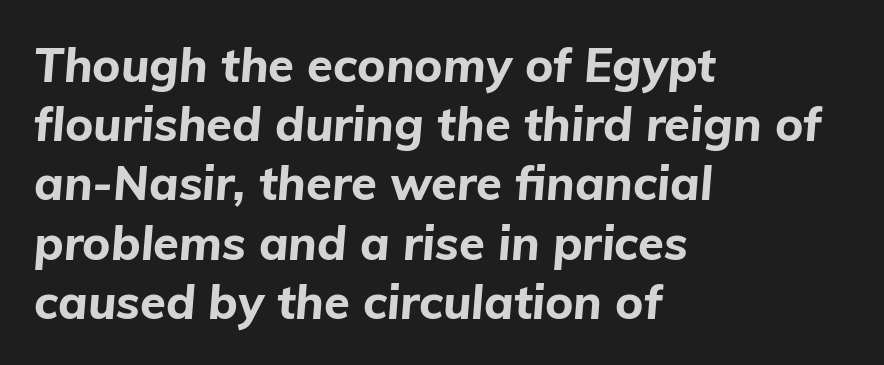
The image shows 47 px bold type, italic (leaning right); set left-aligned, normal line spacing (1.26x), normal letter spacing, not underlined; low stroke contrast and a medium x-height.
